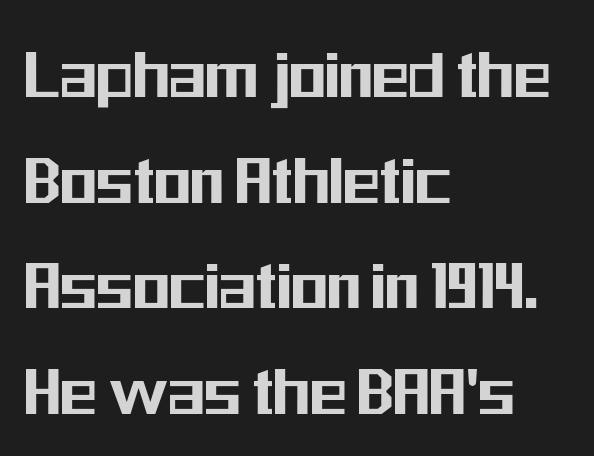
Q: Is the text italic (slanted)? A: No, it is upright.
Q: Is the typeface a serif or a sans-serif typeface? A: Sans-serif.
Q: Is the text underlined? A: No.
Q: How is the paragraph aligned? A: Left-aligned.
Q: Is the spacing between letters normal or unusually wide? A: Normal.
Q: Is the spacing between lines tight, normal or loose? A: Normal.
Q: Width (condensed, normal, or wide)? A: Condensed.
Q: Stroke contrast? A: Medium.
Q: x-height? A: Medium.
Q: Monospaced? A: No.
